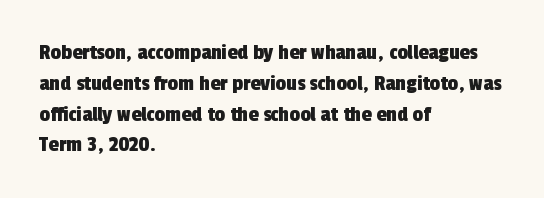
{"underline": "no", "align": "left", "line_spacing": "normal", "line_spacing_ratio": 1.34, "letter_spacing": "normal", "letter_spacing_em": 0.0, "glyph_px": 23}
